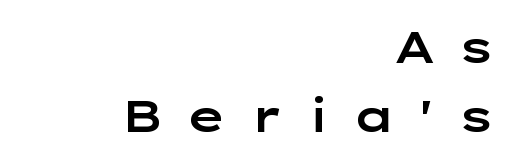
Q: Is the text italic (slanted)? A: No, it is upright.
Q: Is the typeface a serif or a sans-serif typeface? A: Sans-serif.
Q: Is the text underlined? A: No.
Q: How is the paragraph aligned? A: Right-aligned.
Q: Is the spacing between letters normal or unusually wide? A: Unusually wide.
Q: Is the spacing between lines tight, normal or loose? A: Normal.
Q: Width (condensed, normal, or wide)? A: Wide.
Q: Stroke contrast? A: Low.
Q: x-height? A: Medium.
Q: Monospaced? A: No.
